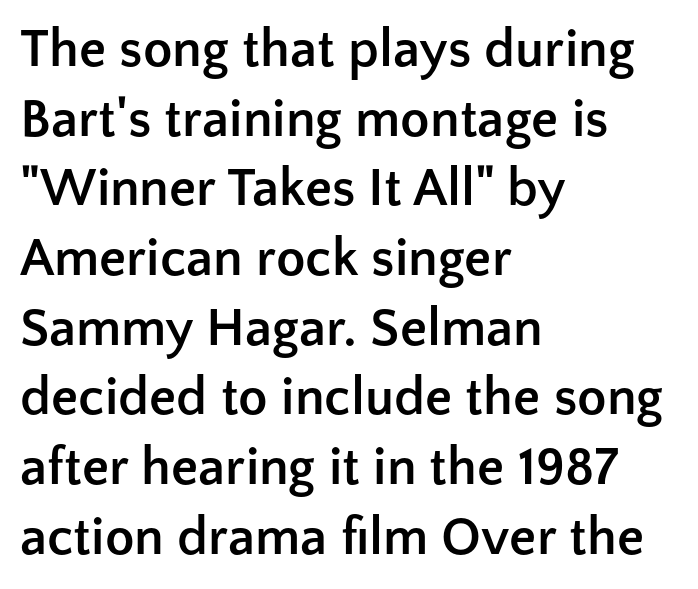
Q: Is the text bold? A: Yes.
Q: Is the text italic (slanted)? A: No, it is upright.
Q: Is the typeface a serif or a sans-serif typeface? A: Sans-serif.
Q: Is the text underlined? A: No.
Q: How is the paragraph aligned? A: Left-aligned.
Q: Is the spacing between letters normal or unusually wide? A: Normal.
Q: Is the spacing between lines tight, normal or loose? A: Normal.
Q: Width (condensed, normal, or wide)? A: Normal.
Q: Stroke contrast? A: Low.
Q: x-height? A: Medium.
Q: Monospaced? A: No.
